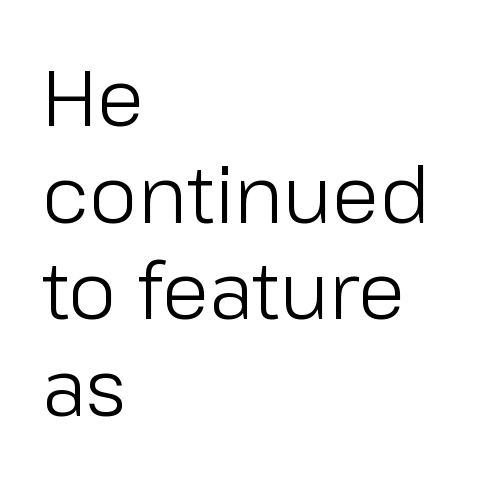
{"serif": "no", "italic": "no", "bold": "no", "weight": "light", "width": "normal", "stroke_contrast": "low", "x_height": "medium", "monospaced": "no", "underline": "no", "align": "left", "line_spacing_ratio": 1.24, "letter_spacing": "normal", "letter_spacing_em": 0.0, "glyph_px": 78}
